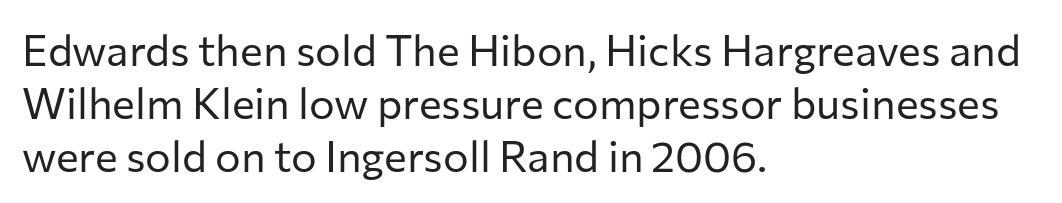
Is the type heavy? It reads as light-to-regular instead. A typesetter would call this proportional, since set widths differ per character. The rendering anchors every line to the left-hand side. Does the lettering tilt? It doesn't — this is upright.
